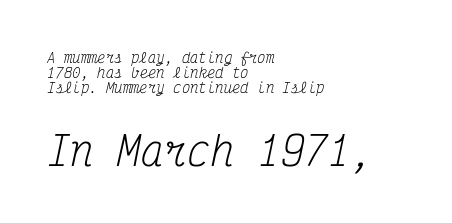
{"serif": "yes", "italic": "yes", "lean": "right", "slant_degrees": 12, "bold": "no", "weight": "regular", "width": "condensed", "stroke_contrast": "medium", "x_height": "medium", "monospaced": "yes", "underline": "no", "align": "left", "line_spacing": "tight", "line_spacing_ratio": 1.06, "letter_spacing": "normal", "letter_spacing_em": 0.0, "larger_block": "second", "size_ratio": 2.79, "glyph_px": 39}
